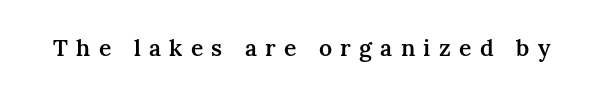
{"italic": "no", "bold": "semi", "underline": "no", "letter_spacing": "wide", "letter_spacing_em": 0.36, "glyph_px": 23}
